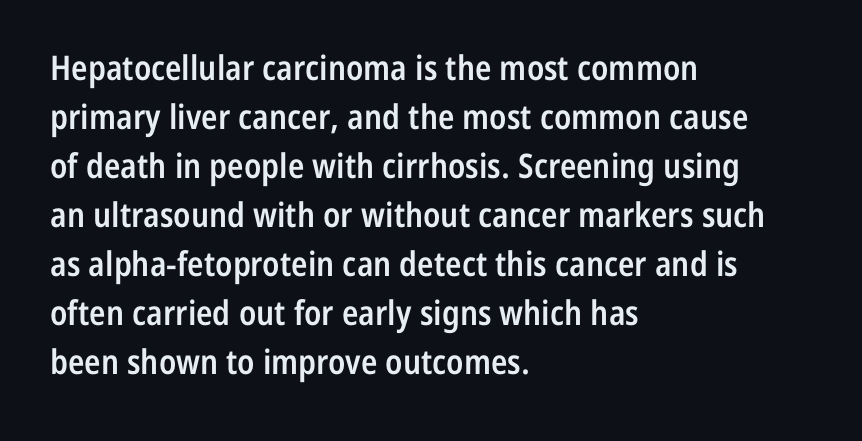
The face used here is rendered with its standard letterfit. The face used here is proportionally spaced, like ordinary book or web type. How heavy is the stroke? Medium-heavy — a semibold, shy of bold. The typeface chosen for these lines omits serifs. The rendering uses a moderate line-height, typical for paragraphs.
